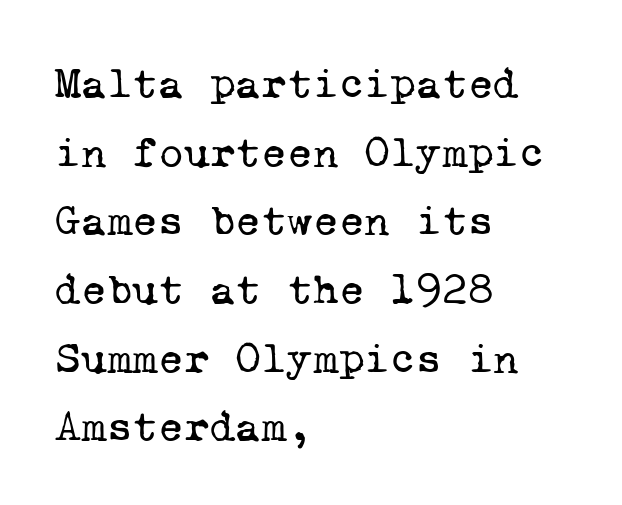
The strip under each line holds only bare page. Notice how the passage keeps a crisp vertical edge on the left only. A typesetter would call this monospace, since all characters share one set width. Counters stay open thanks to moderate or lighter strokes. Serifs: yes, visible at the terminals of the letterforms. Is there much room between lines? A standard amount, neither cramped nor airy.
